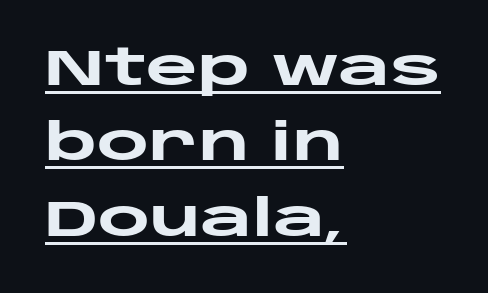
Notice how thick the strokes are: this is what a full bold looks like. You could not count columns in this text — the font is proportionally spaced. Glyph-to-glyph distance matches everyday printed text. Students, observe: this is what conventionally led text looks like. You can see a thin bar hugging the bottom of the glyphs. This sample uses an upright cut, with every glyph sitting square on the baseline.
